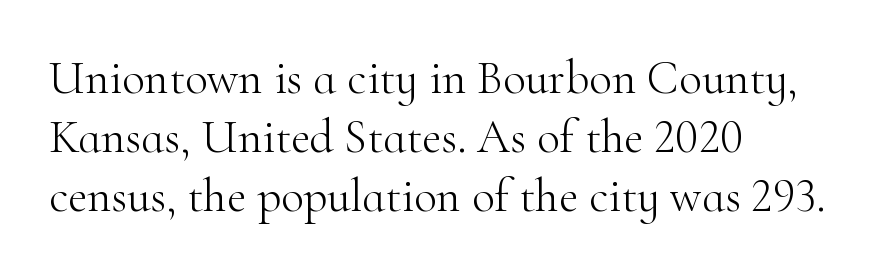
{"serif": "yes", "italic": "no", "bold": "no", "weight": "light", "width": "normal", "stroke_contrast": "high", "x_height": "small", "monospaced": "no", "underline": "no", "align": "left", "line_spacing": "normal", "line_spacing_ratio": 1.26, "letter_spacing": "normal", "letter_spacing_em": 0.0, "glyph_px": 47}
